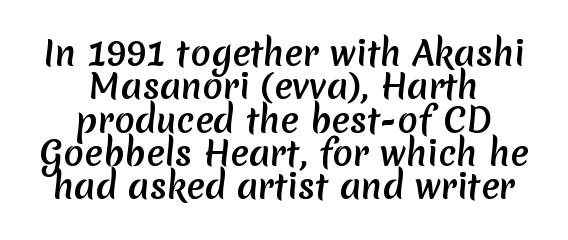
{"serif": "no", "bold": "yes", "weight": "semibold", "width": "normal", "stroke_contrast": "low", "x_height": "medium", "monospaced": "no", "underline": "no", "align": "center", "line_spacing": "tight", "line_spacing_ratio": 0.98, "letter_spacing": "normal", "letter_spacing_em": 0.0, "glyph_px": 34}
